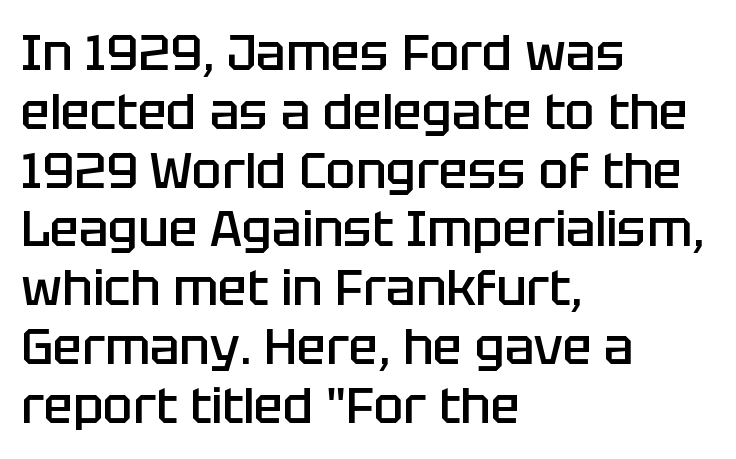
Q: Is the text bold? A: Semi-bold.
Q: Is the text italic (slanted)? A: No, it is upright.
Q: Is the typeface a serif or a sans-serif typeface? A: Sans-serif.
Q: Is the text underlined? A: No.
Q: How is the paragraph aligned? A: Left-aligned.
Q: Is the spacing between letters normal or unusually wide? A: Normal.
Q: Width (condensed, normal, or wide)? A: Normal.
Q: Stroke contrast? A: Low.
Q: x-height? A: Large.
Q: Monospaced? A: No.
